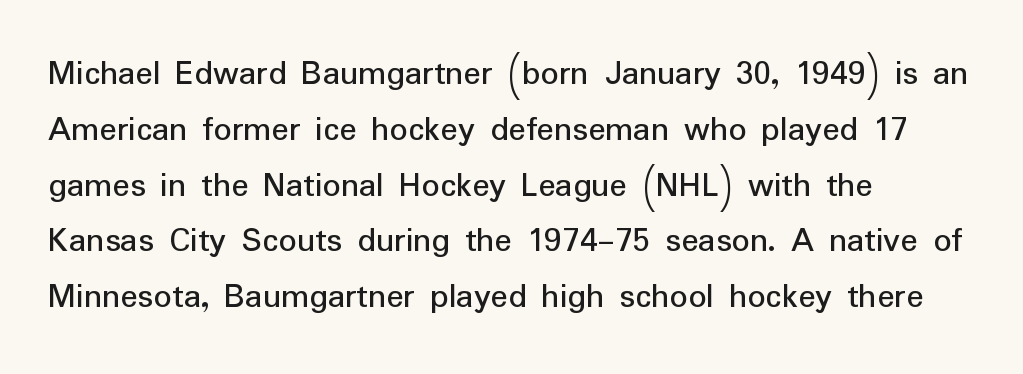
Q: Is the text bold? A: No.
Q: Is the text italic (slanted)? A: No, it is upright.
Q: Is the typeface a serif or a sans-serif typeface? A: Sans-serif.
Q: Is the text underlined? A: No.
Q: How is the paragraph aligned? A: Left-aligned.
Q: Is the spacing between letters normal or unusually wide? A: Normal.
Q: Is the spacing between lines tight, normal or loose? A: Normal.
Q: Width (condensed, normal, or wide)? A: Normal.
Q: Stroke contrast? A: Low.
Q: x-height? A: Medium.
Q: Monospaced? A: No.
